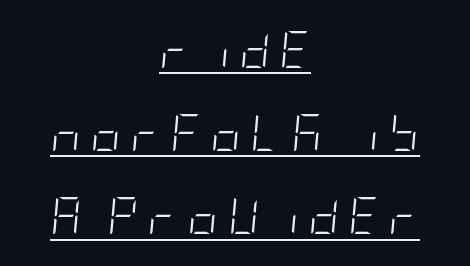
Q: Is the text bold? A: No.
Q: Is the text italic (slanted)? A: Yes, it leans right by about 5 degrees.
Q: Is the text underlined? A: Yes.
Q: How is the paragraph aligned? A: Centered.
Q: Is the spacing between letters normal or unusually wide? A: Unusually wide.
Q: Is the spacing between lines tight, normal or loose? A: Loose.
Q: Width (condensed, normal, or wide)? A: Condensed.
Q: Stroke contrast? A: Low.
Q: x-height? A: Large.
